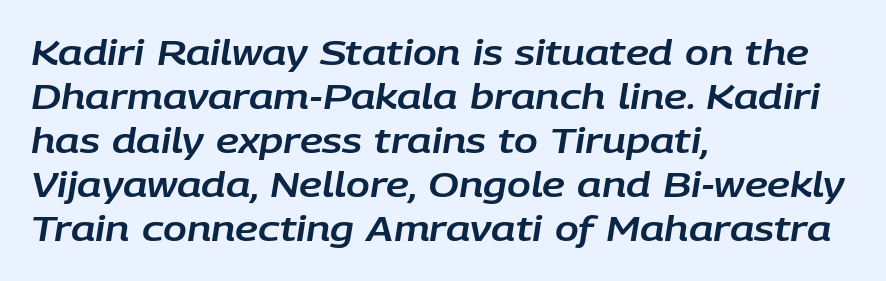
Q: Is the text italic (slanted)? A: Yes, it leans right by about 9 degrees.
Q: Is the text underlined? A: No.
Q: How is the paragraph aligned? A: Left-aligned.
Q: Is the spacing between letters normal or unusually wide? A: Normal.
Q: Is the spacing between lines tight, normal or loose? A: Normal.
Q: Width (condensed, normal, or wide)? A: Normal.
Q: Stroke contrast? A: Low.
Q: x-height? A: Large.
Q: Monospaced? A: No.
